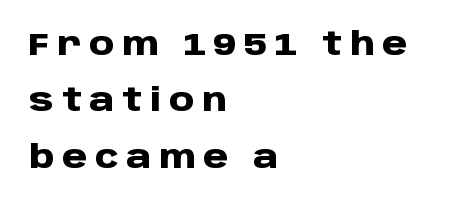
Spacing verdict: proportional, widths tailored to each character. Grotesque or geometric, the face here clearly has no serifs. The letters stand straight up with perfectly vertical stems. The horizontal fit of the characters is loose and conspicuously gappy. You'd pick this weight for a headline — it's a proper bold. Leftover space on each line is placed entirely after the last word.
